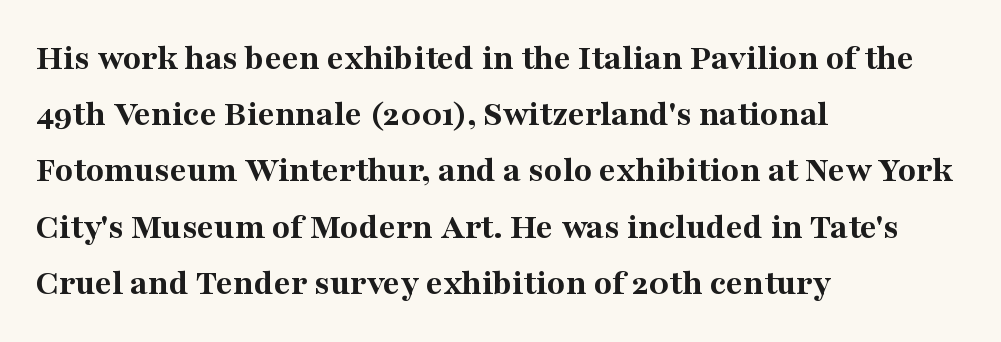
{"serif": "yes", "italic": "no", "bold": "yes", "weight": "bold", "width": "normal", "stroke_contrast": "medium", "x_height": "medium", "monospaced": "no", "underline": "no", "align": "left", "line_spacing": "normal", "line_spacing_ratio": 1.52, "letter_spacing": "normal", "letter_spacing_em": 0.0, "glyph_px": 37}
